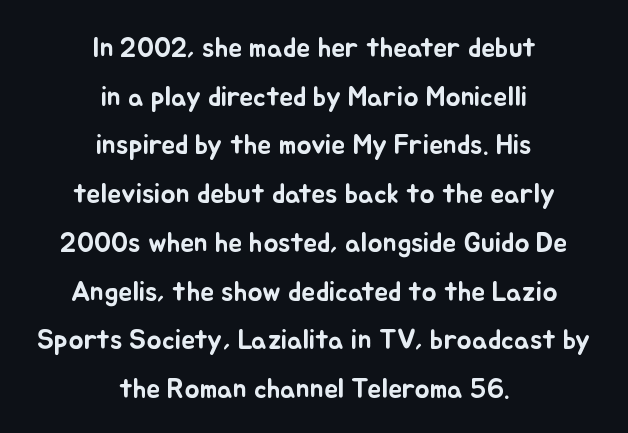
Observe the ordinary spacing: letters are neighbours, not strangers. Think of a printed novel: that variable character pitch is what you see here. Rendered with straight, roman letterforms. Only glyphs here, with clear space below each row.
